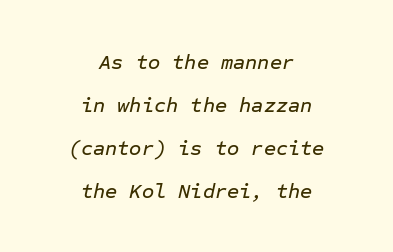
{"italic": "yes", "lean": "right", "slant_degrees": 12, "underline": "no", "align": "center", "line_spacing": "loose", "line_spacing_ratio": 2.04, "letter_spacing": "normal", "letter_spacing_em": 0.0, "glyph_px": 21}
